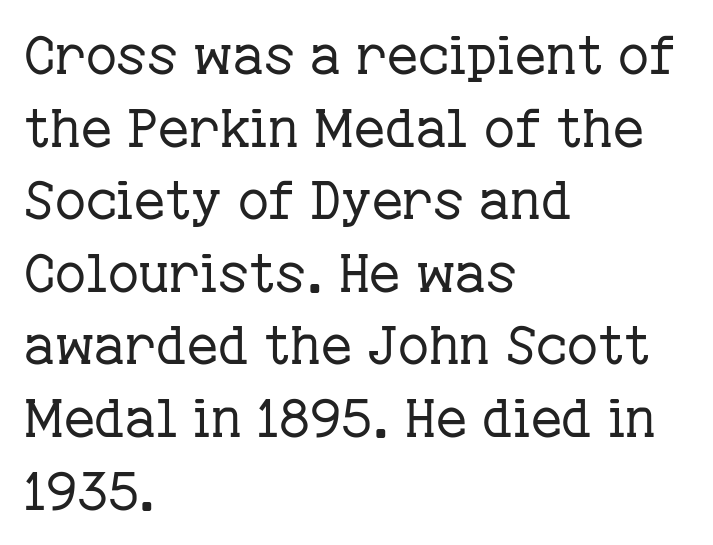
Q: Is the text bold? A: No.
Q: Is the text italic (slanted)? A: No, it is upright.
Q: Is the typeface a serif or a sans-serif typeface? A: Serif.
Q: Is the text underlined? A: No.
Q: How is the paragraph aligned? A: Left-aligned.
Q: Is the spacing between letters normal or unusually wide? A: Normal.
Q: Is the spacing between lines tight, normal or loose? A: Normal.
Q: Width (condensed, normal, or wide)? A: Normal.
Q: Stroke contrast? A: Low.
Q: x-height? A: Medium.
Q: Monospaced? A: No.
